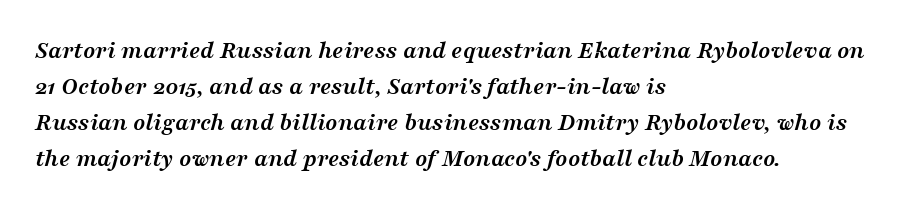
Summary of vertical rhythm: regular, with standard interline spacing. Tracking value appears to be zero — textbook default spacing. The baseline area is clear. The characters look thick and weighty, a clear bold. The letters are slanted; this is an italic face.
